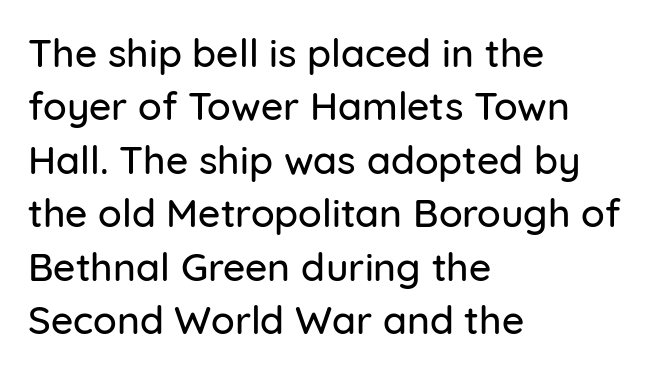
Rows of type keep a routine distance in the vertical direction. The paragraph has a hard left edge and a soft right edge. Classification — sans serif. Upright lettering throughout. Each letter keeps its own natural width here, so spacing adapts to shape.
